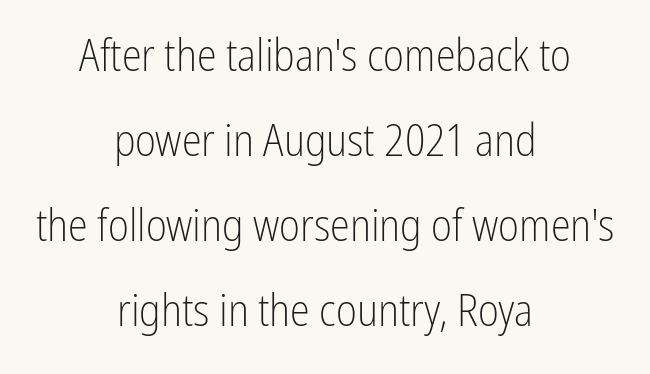
Compared with typical body copy, the letter spacing here is the same. Here the designer chose a conventional face with non-uniform glyph widths. Ascenders rise straight up at ninety degrees. Centered paragraph, ragged on both sides. Weight: not bold — regular or lighter.
